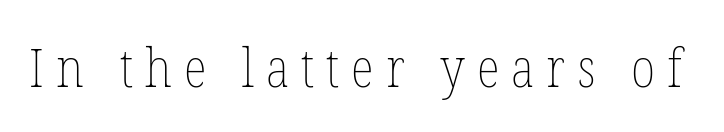
The image shows 54 px thin, condensed type, upright; set unusually wide letter spacing (+0.22 em), not underlined; low stroke contrast and a medium x-height.
